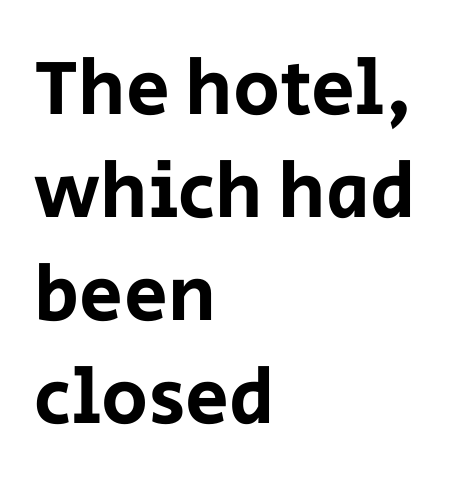
The image shows 78 px sans-serif type, upright; set left-aligned, normal line spacing (1.32x), normal letter spacing, not underlined; low stroke contrast and a large x-height.
